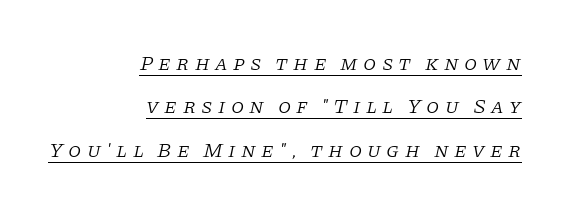
Q: Is the text bold? A: No.
Q: Is the text italic (slanted)? A: Yes, it leans right by about 11 degrees.
Q: Is the text underlined? A: Yes.
Q: How is the paragraph aligned? A: Right-aligned.
Q: Is the spacing between letters normal or unusually wide? A: Unusually wide.
Q: Is the spacing between lines tight, normal or loose? A: Loose.
